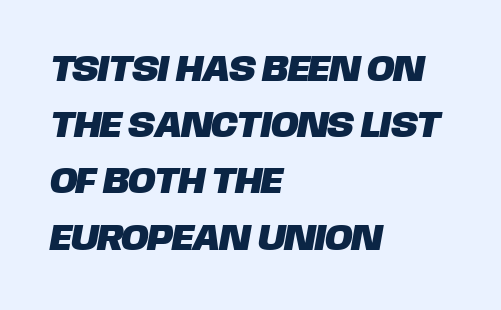
Check the space under the baseline: it is left empty. This rendering uses left alignment, leaving the right contour irregular. Compared with typical body copy, the letter spacing here is the same. Leading: standard. Proportional: the letters do not fall into vertical columns.
